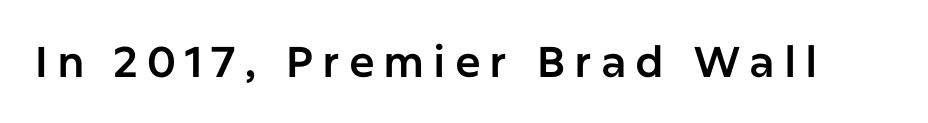
The image shows 43 px sans-serif type, upright; set unusually wide letter spacing (+0.21 em), not underlined; low stroke contrast and a medium x-height.
